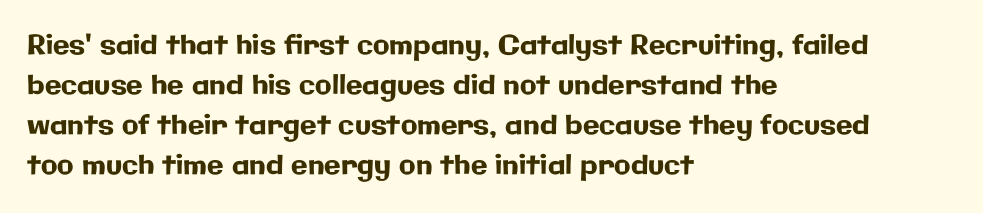
{"italic": "no", "underline": "no", "align": "left", "line_spacing": "normal", "line_spacing_ratio": 1.48, "letter_spacing": "normal", "letter_spacing_em": 0.0, "glyph_px": 27}
